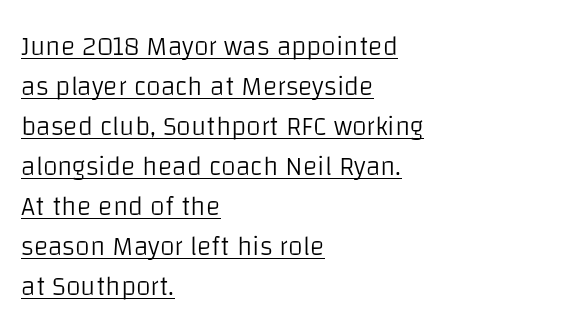
Q: Is the text bold? A: No.
Q: Is the text italic (slanted)? A: No, it is upright.
Q: Is the text underlined? A: Yes.
Q: How is the paragraph aligned? A: Left-aligned.
Q: Is the spacing between letters normal or unusually wide? A: Normal.
Q: Is the spacing between lines tight, normal or loose? A: Normal.
